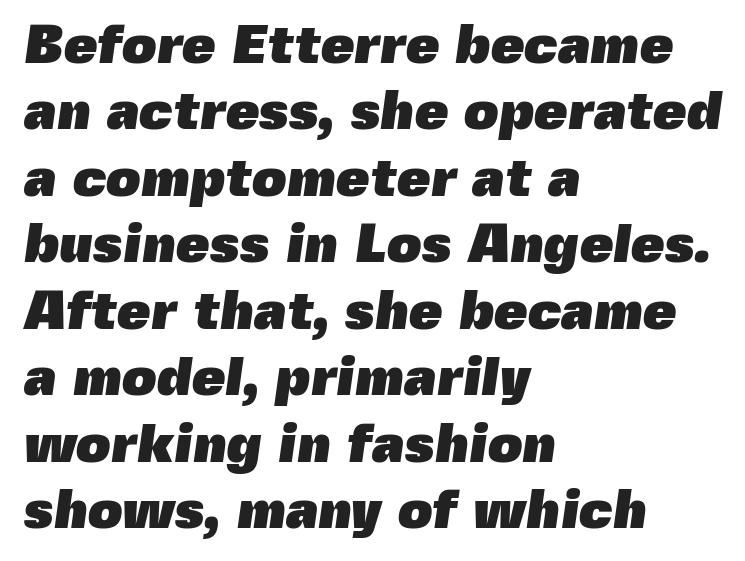
The image shows 54 px heavy sans-serif type; set left-aligned, line spacing 1.23x, normal letter spacing, not underlined; a medium x-height.
